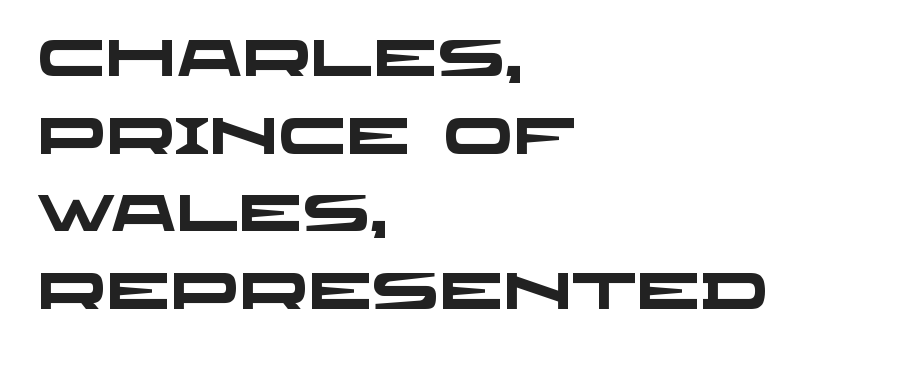
Compared with typical body copy, the letter spacing here is the same. This sample has the flowing, uneven cadence of proportional lettering. Students, this is bold: see how much ink each stroke carries. These lines stack with their left ends in a neat column. Only glyphs here, with clear space below each row.
